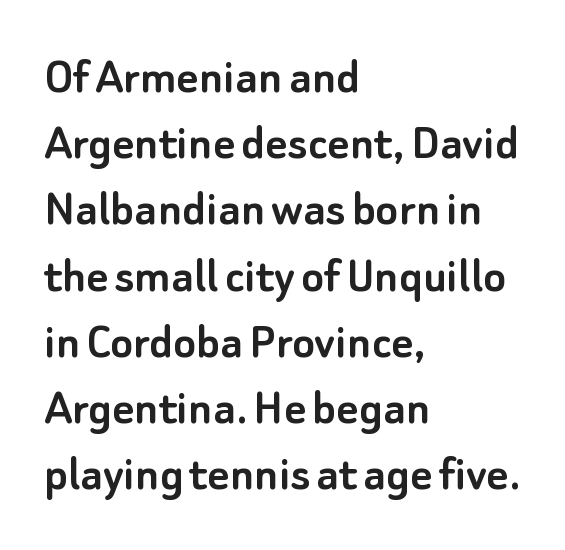
Q: Is the text italic (slanted)? A: No, it is upright.
Q: Is the typeface a serif or a sans-serif typeface? A: Sans-serif.
Q: Is the text underlined? A: No.
Q: How is the paragraph aligned? A: Left-aligned.
Q: Is the spacing between letters normal or unusually wide? A: Normal.
Q: Is the spacing between lines tight, normal or loose? A: Normal.
Q: Width (condensed, normal, or wide)? A: Normal.
Q: Stroke contrast? A: Low.
Q: x-height? A: Small.
Q: Monospaced? A: No.
